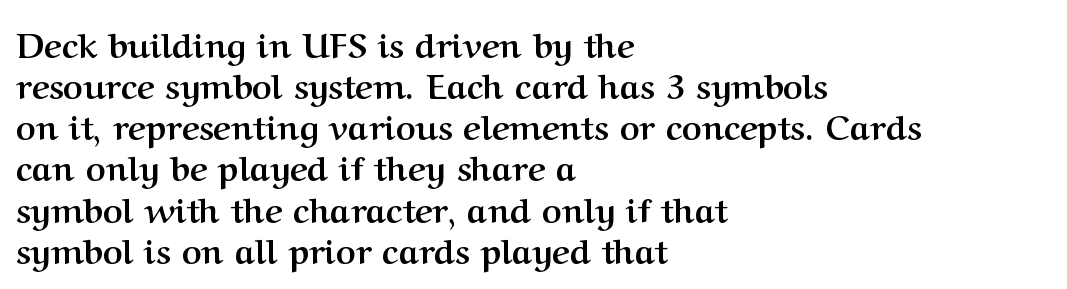
The image shows 34 px semibold serif type, upright; set left-aligned, line spacing 1.21x, normal letter spacing, not underlined; medium stroke contrast and a medium x-height.
